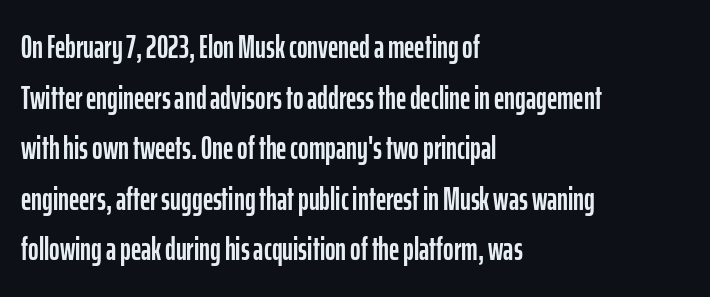
The type is set solid horizontally, with unmodified tracking. Leading: standard. In terms of posture, this sample is upright. You could not count columns in this text — the font is proportionally spaced. The rendering anchors every line to the left-hand side.
